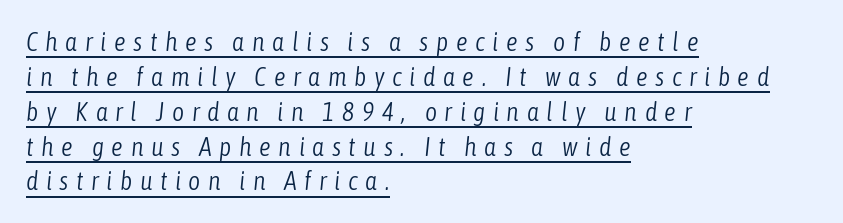
Q: Is the text bold? A: No.
Q: Is the text italic (slanted)? A: Yes, it leans right by about 6 degrees.
Q: Is the text underlined? A: Yes.
Q: How is the paragraph aligned? A: Left-aligned.
Q: Is the spacing between letters normal or unusually wide? A: Unusually wide.
Q: Is the spacing between lines tight, normal or loose? A: Normal.
